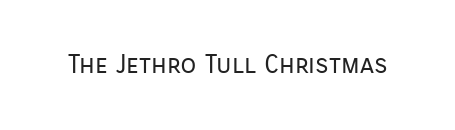
The image shows 26 px text type, upright; set normal letter spacing, not underlined.
